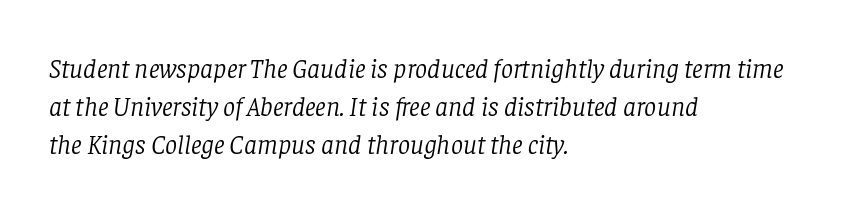
The area under the type is left untouched. Is the stroke heavy? The answer is a plain regular-or-lighter. Slant detected: the letters are inclined. Letter spacing: default. Normally led — the rows are evenly, conventionally spaced. The text block is weighted toward the left margin, trailing off unevenly rightward.
